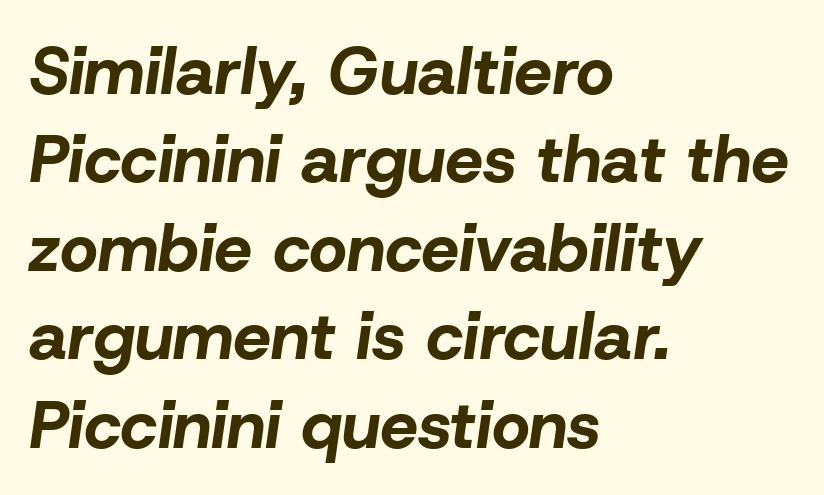
Q: Is the text bold? A: Yes.
Q: Is the text italic (slanted)? A: Yes, it leans right by about 8 degrees.
Q: Is the text underlined? A: No.
Q: How is the paragraph aligned? A: Left-aligned.
Q: Is the spacing between letters normal or unusually wide? A: Normal.
Q: Is the spacing between lines tight, normal or loose? A: Normal.
Q: Width (condensed, normal, or wide)? A: Normal.
Q: Stroke contrast? A: Low.
Q: x-height? A: Medium.
Q: Monospaced? A: No.
